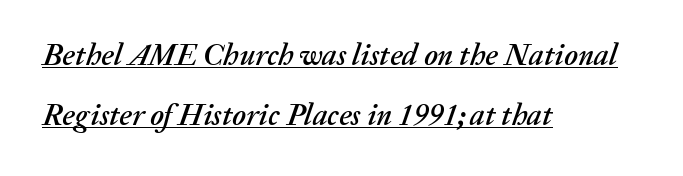
Q: Is the text italic (slanted)? A: Yes, it leans right by about 20 degrees.
Q: Is the text underlined? A: Yes.
Q: How is the paragraph aligned? A: Left-aligned.
Q: Is the spacing between letters normal or unusually wide? A: Normal.
Q: Is the spacing between lines tight, normal or loose? A: Loose.
Q: Width (condensed, normal, or wide)? A: Normal.
Q: Stroke contrast? A: Medium.
Q: x-height? A: Medium.
Q: Monospaced? A: No.
